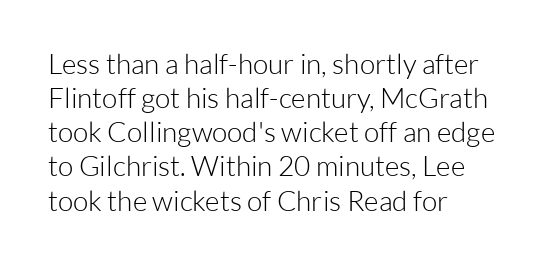
Q: Is the text bold? A: No.
Q: Is the text italic (slanted)? A: No, it is upright.
Q: Is the typeface a serif or a sans-serif typeface? A: Sans-serif.
Q: Is the text underlined? A: No.
Q: How is the paragraph aligned? A: Left-aligned.
Q: Is the spacing between letters normal or unusually wide? A: Normal.
Q: Width (condensed, normal, or wide)? A: Normal.
Q: Stroke contrast? A: Low.
Q: x-height? A: Medium.
Q: Monospaced? A: No.
